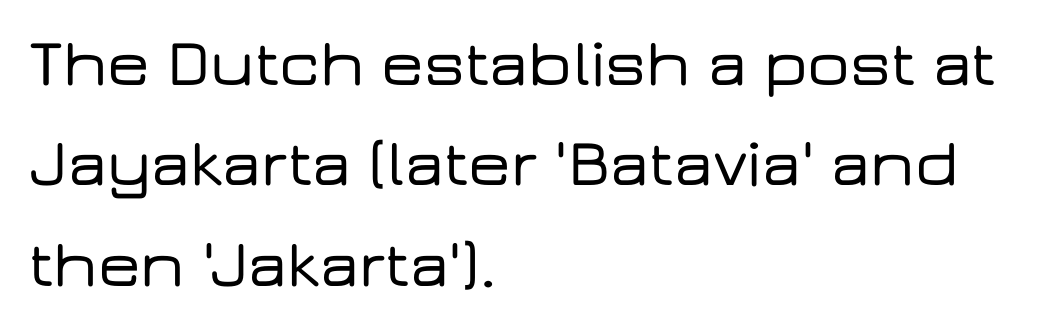
This is sans-serif lettering, the kind often seen on screens and signage. Proportional: the letters do not fall into vertical columns. Where is the straight margin? On the left. This sample uses an upright cut, with every glyph sitting square on the baseline. Honestly, the letter spacing is just normal — you wouldn't notice it. Vertical spacing — default.
